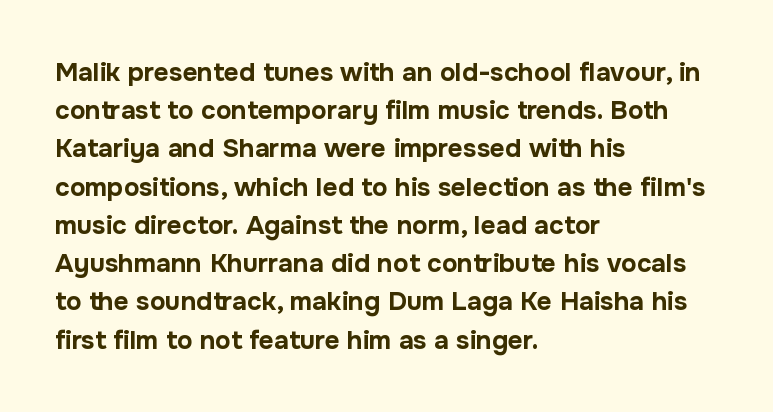
The image shows 26 px bold type, upright; set left-aligned, normal line spacing (1.47x), normal letter spacing, not underlined.
